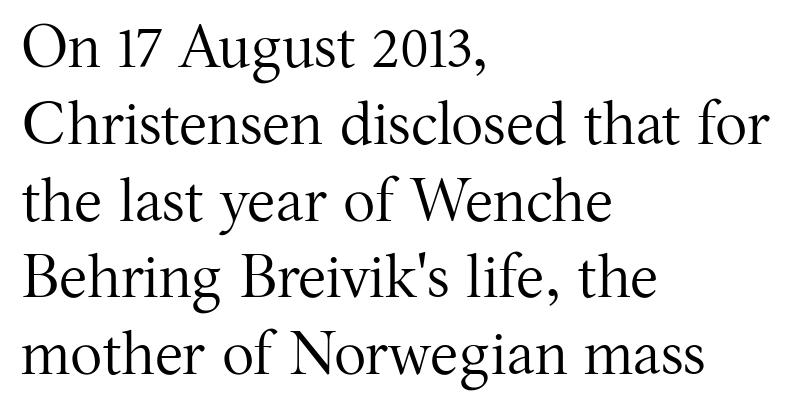
A quiet, ordinary-to-light weight characterises the typeface. Underline: absent. Vertical spacing — default. I'd call this a serif setting — the letters wear small feet. Tracking here is standard; glyphs follow each other at the usual distance.
